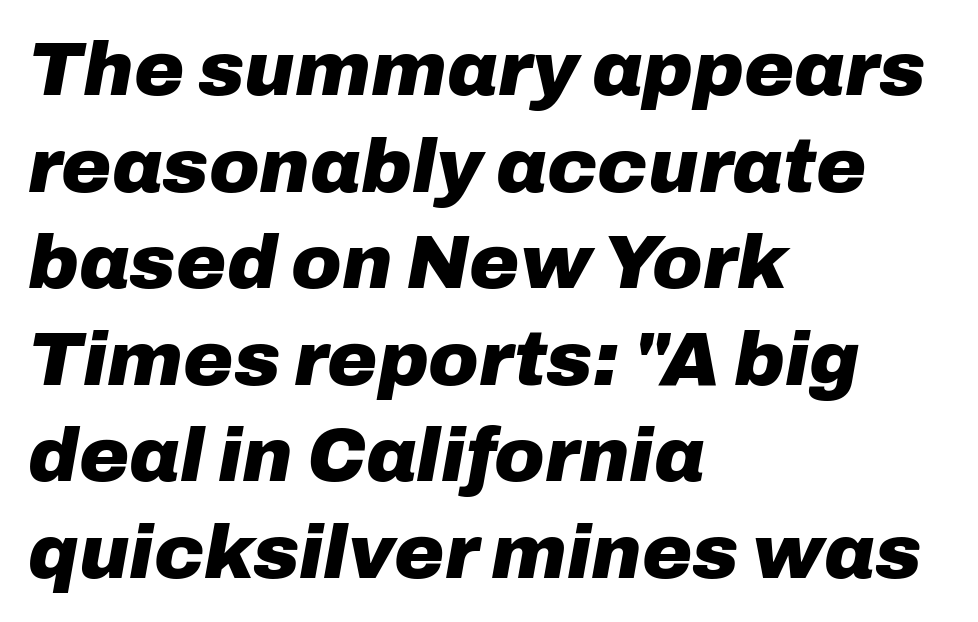
{"italic": "yes", "lean": "right", "slant_degrees": 10, "bold": "yes", "weight": "heavy", "width": "normal", "stroke_contrast": "low", "x_height": "medium", "monospaced": "no", "underline": "no", "align": "left", "line_spacing": "normal", "line_spacing_ratio": 1.27, "letter_spacing": "normal", "letter_spacing_em": 0.0, "glyph_px": 76}
